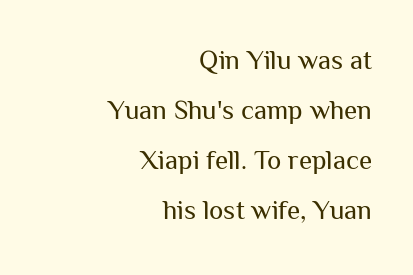
Q: Is the text bold? A: No.
Q: Is the text italic (slanted)? A: No, it is upright.
Q: Is the text underlined? A: No.
Q: How is the paragraph aligned? A: Right-aligned.
Q: Is the spacing between letters normal or unusually wide? A: Normal.
